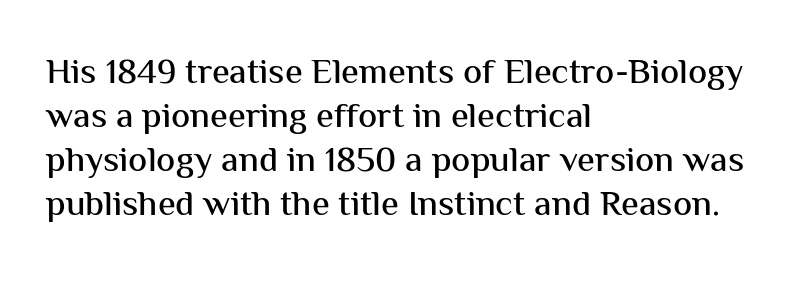
Q: Is the text italic (slanted)? A: No, it is upright.
Q: Is the typeface a serif or a sans-serif typeface? A: Sans-serif.
Q: Is the text underlined? A: No.
Q: How is the paragraph aligned? A: Left-aligned.
Q: Is the spacing between letters normal or unusually wide? A: Normal.
Q: Width (condensed, normal, or wide)? A: Normal.
Q: Stroke contrast? A: Medium.
Q: x-height? A: Medium.
Q: Monospaced? A: No.
